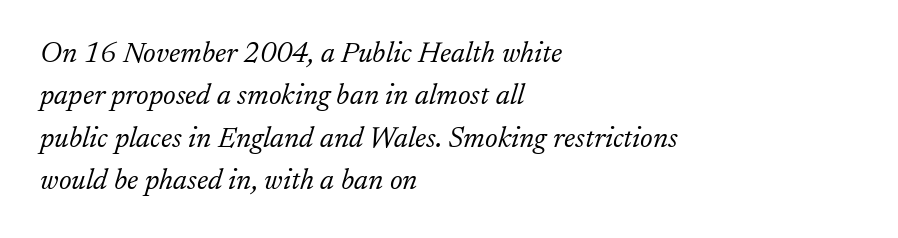
The image shows 29 px light serif type, italic (leaning right); set left-aligned, normal line spacing (1.46x), normal letter spacing, not underlined; low stroke contrast and a small x-height.
